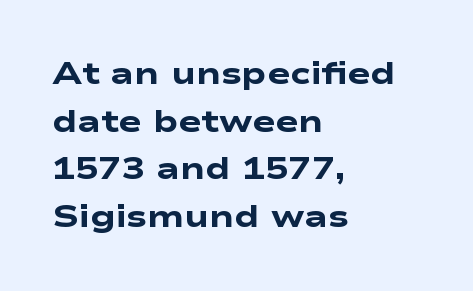
The image shows 31 px heavy, wide sans-serif type; set left-aligned, normal line spacing (1.54x), normal letter spacing, not underlined; low stroke contrast and a medium x-height.
